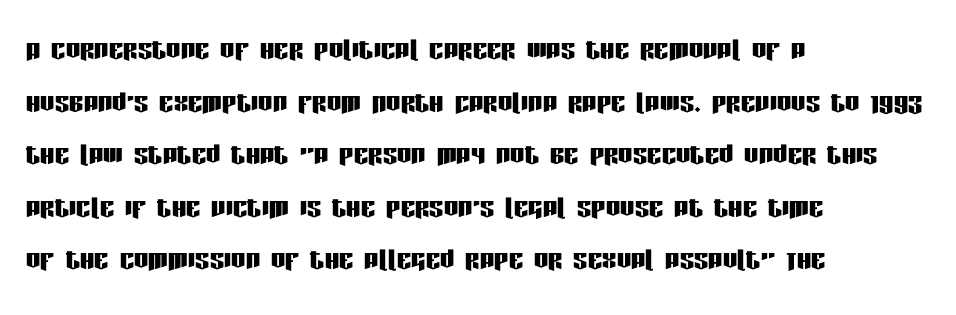
Q: Is the text italic (slanted)? A: No, it is upright.
Q: Is the typeface a serif or a sans-serif typeface? A: Sans-serif.
Q: Is the text underlined? A: No.
Q: How is the paragraph aligned? A: Left-aligned.
Q: Is the spacing between letters normal or unusually wide? A: Normal.
Q: Is the spacing between lines tight, normal or loose? A: Normal.
Q: Width (condensed, normal, or wide)? A: Condensed.
Q: Stroke contrast? A: Low.
Q: x-height? A: Large.
Q: Monospaced? A: No.
